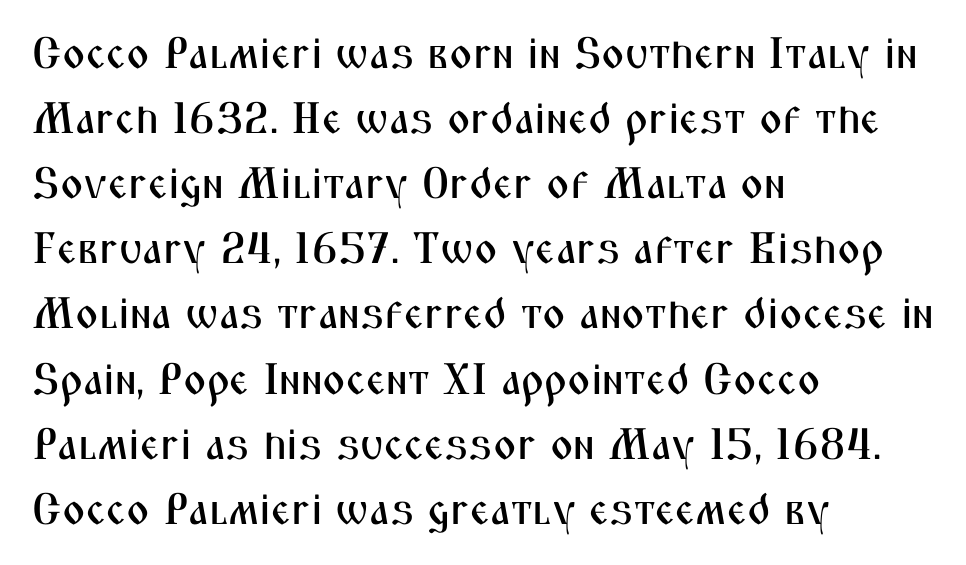
{"serif": "no", "italic": "no", "width": "condensed", "stroke_contrast": "medium", "x_height": "medium", "monospaced": "no", "underline": "no", "align": "left", "line_spacing": "normal", "line_spacing_ratio": 1.48, "letter_spacing": "normal", "letter_spacing_em": 0.0, "glyph_px": 44}
